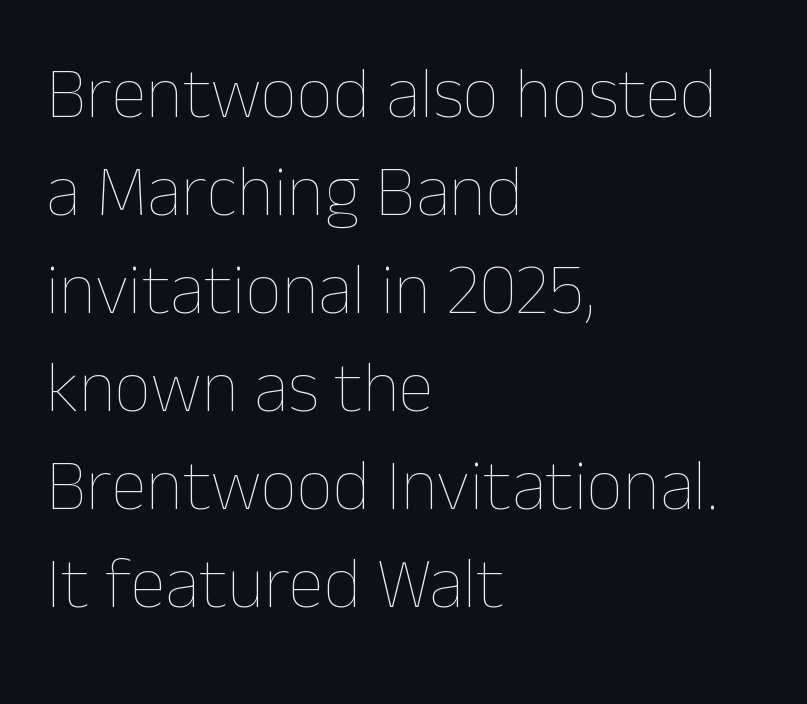
{"italic": "no", "bold": "no", "weight": "thin", "width": "normal", "stroke_contrast": "low", "x_height": "medium", "monospaced": "no", "underline": "no", "align": "left", "line_spacing": "normal", "line_spacing_ratio": 1.36, "letter_spacing": "normal", "letter_spacing_em": 0.0, "glyph_px": 72}
